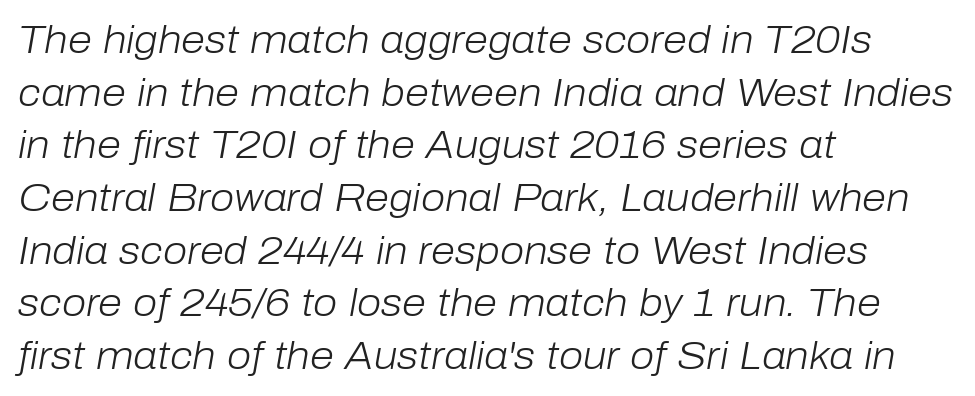
Q: Is the text bold? A: No.
Q: Is the text italic (slanted)? A: Yes, it leans right by about 10 degrees.
Q: Is the text underlined? A: No.
Q: How is the paragraph aligned? A: Left-aligned.
Q: Is the spacing between letters normal or unusually wide? A: Normal.
Q: Is the spacing between lines tight, normal or loose? A: Normal.
Q: Width (condensed, normal, or wide)? A: Normal.
Q: Stroke contrast? A: Low.
Q: x-height? A: Medium.
Q: Monospaced? A: No.
